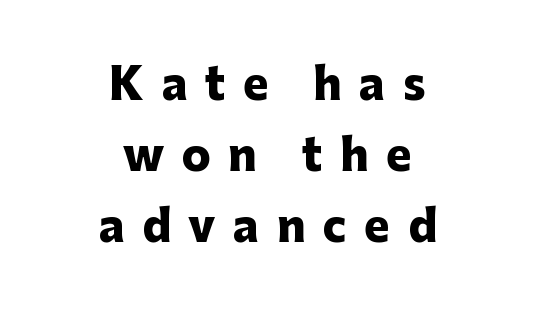
You can tell it's not italic because the verticals are truly vertical. In terms of letterspacing, this is a distinctly airy, spread setting. The rendering positions every line midway between the sides. The string is rendered with underlining switched off. To sum up the face: it is a sans, with no serifs. Weight check: bold — yes, fully.
